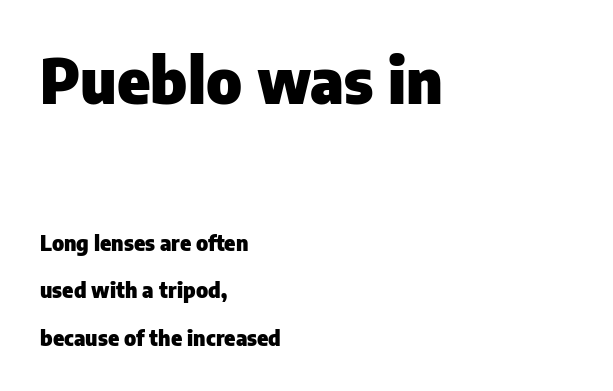
Q: Is the text bold? A: Yes.
Q: Is the text italic (slanted)? A: No, it is upright.
Q: Is the typeface a serif or a sans-serif typeface? A: Sans-serif.
Q: Is the text underlined? A: No.
Q: How is the paragraph aligned? A: Left-aligned.
Q: Is the spacing between letters normal or unusually wide? A: Normal.
Q: Is the spacing between lines tight, normal or loose? A: Loose.
Q: Which block of text is set in a larger size, the first (top) or the second (bottom)? A: The first (top) one.
Q: Width (condensed, normal, or wide)? A: Normal.
Q: Stroke contrast? A: Low.
Q: x-height? A: Medium.
Q: Monospaced? A: No.
